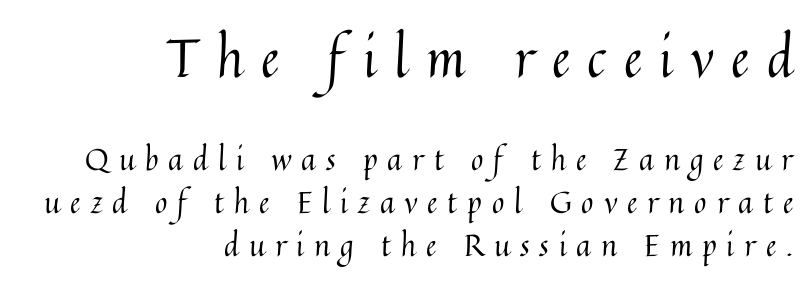
{"bold": "no", "weight": "regular", "width": "normal", "stroke_contrast": "medium", "x_height": "medium", "monospaced": "no", "underline": "no", "align": "right", "line_spacing": "normal", "line_spacing_ratio": 1.44, "letter_spacing": "wide", "letter_spacing_em": 0.33, "larger_block": "first", "size_ratio": 1.77, "glyph_px": 53}
